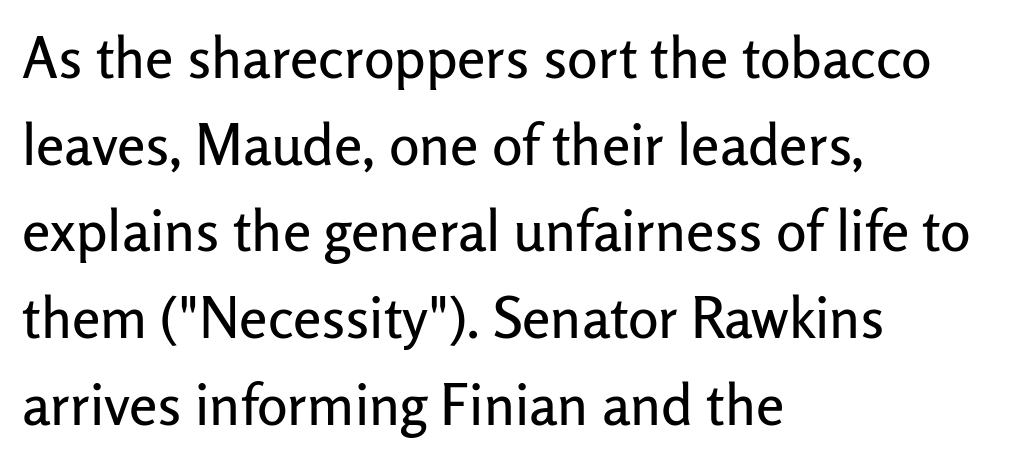
Typeset ragged right — the left edge is the straight one. You could call the tracking neutral — neither tight nor loose. The gap between lines stays unmarked. Reading down the column, the eye jumps a familiar distance to each next line. The typeface chosen for these lines omits serifs.
